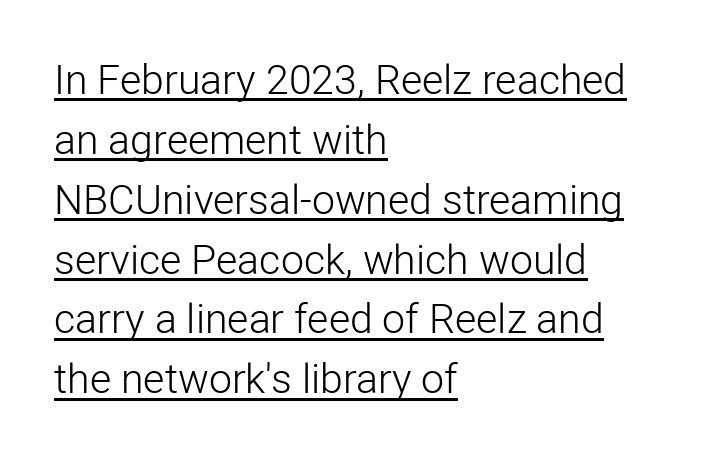
The image shows 41 px light sans-serif type, upright; set left-aligned, normal line spacing (1.46x), normal letter spacing, underlined; low stroke contrast and a medium x-height.
